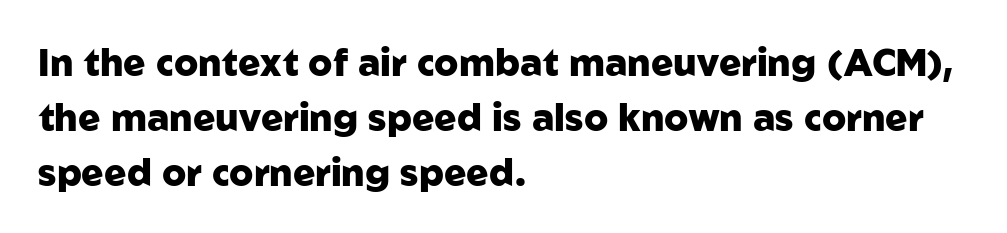
The image shows 37 px heavy sans-serif type, upright; set left-aligned, normal line spacing (1.48x), normal letter spacing, not underlined; low stroke contrast and a medium x-height.
